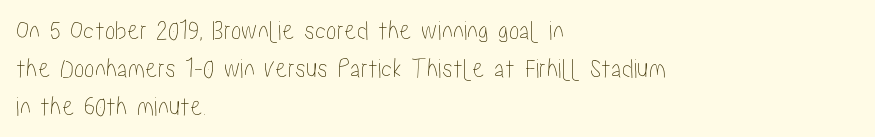
Do the characters align in a grid? No, the font is proportional. Students, note that the glyphs here touch the page at normal intervals. The specimen reads as upright at a glance. Reading down the column, the eye jumps a familiar distance to each next line. The space beneath each line is pristine and unruled.
